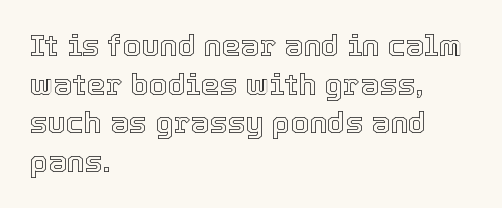
Q: Is the text italic (slanted)? A: No, it is upright.
Q: Is the text underlined? A: No.
Q: How is the paragraph aligned? A: Left-aligned.
Q: Is the spacing between letters normal or unusually wide? A: Normal.
Q: Is the spacing between lines tight, normal or loose? A: Normal.
Q: Width (condensed, normal, or wide)? A: Normal.
Q: x-height? A: Medium.
Q: Monospaced? A: No.
